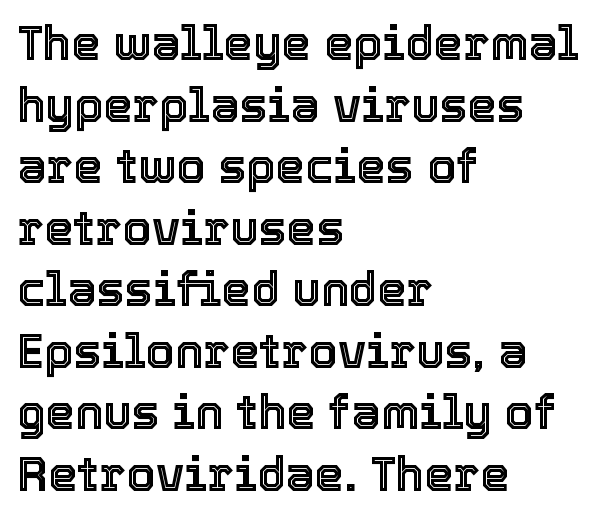
The image shows 47 px text type, upright; set left-aligned, normal line spacing (1.31x), normal letter spacing, not underlined; a medium x-height.
